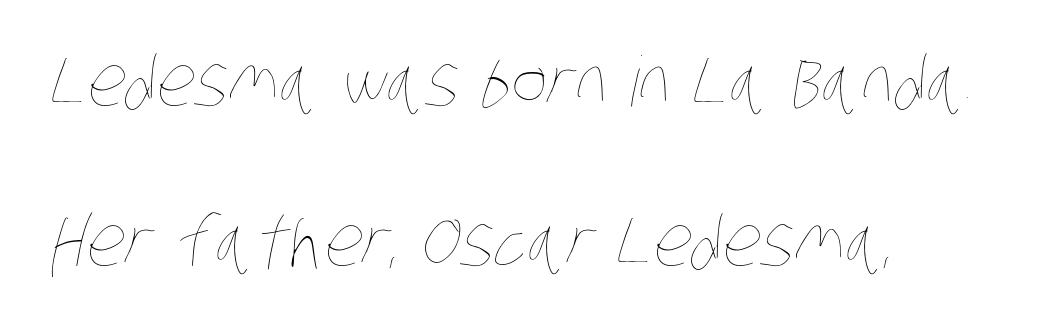
The image shows 69 px thin, condensed type; set left-aligned, loose line spacing (2.32x), normal letter spacing, not underlined; low stroke contrast and a large x-height.
